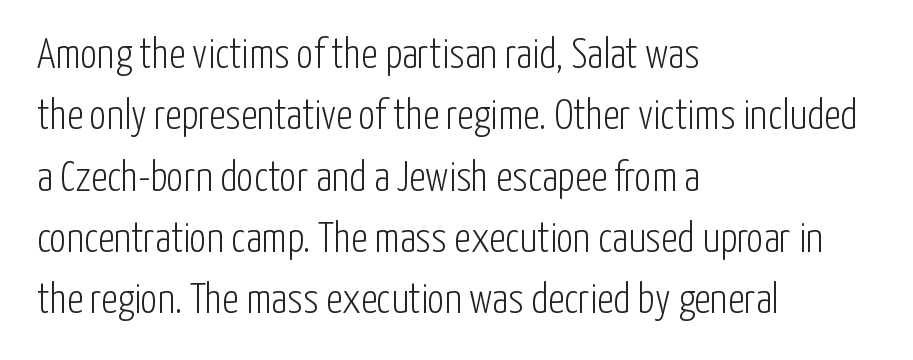
Do the letters lean? They stand straight. One glance says typical: line gaps are just what's usual. Note the varied advance widths — an 'i' is clearly narrower than an 'm'. The tracking reads as untouched default to a designer's eye.
